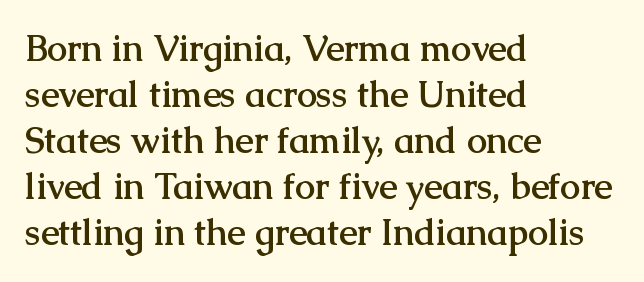
The image shows 36 px semibold serif type, upright; set left-aligned, normal line spacing (1.28x), normal letter spacing, not underlined; medium stroke contrast and a medium x-height.
